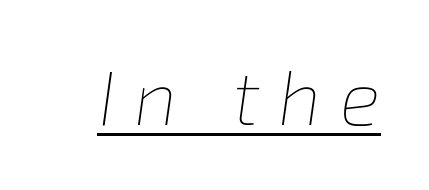
{"italic": "yes", "lean": "right", "slant_degrees": 8, "bold": "no", "weight": "thin", "width": "normal", "stroke_contrast": "low", "x_height": "medium", "monospaced": "no", "underline": "yes", "letter_spacing": "wide", "letter_spacing_em": 0.25, "glyph_px": 76}
